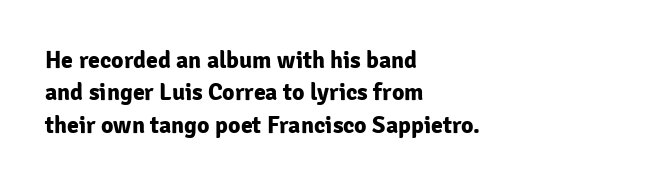
The image shows 24 px bold type, upright; set left-aligned, normal line spacing (1.35x), normal letter spacing, not underlined.
